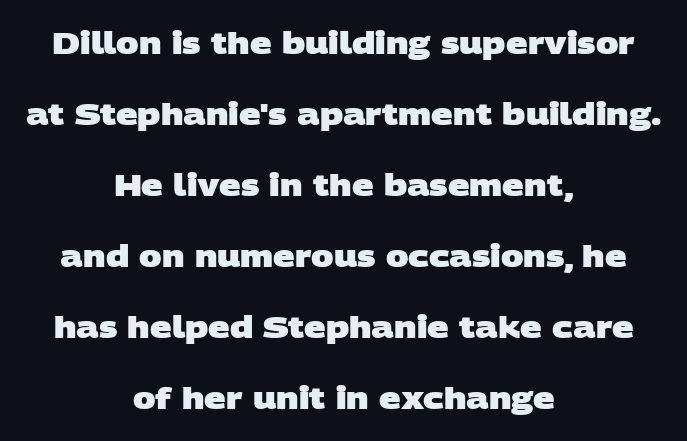
Q: Is the text bold? A: Yes.
Q: Is the typeface a serif or a sans-serif typeface? A: Sans-serif.
Q: Is the text underlined? A: No.
Q: How is the paragraph aligned? A: Centered.
Q: Is the spacing between letters normal or unusually wide? A: Normal.
Q: Is the spacing between lines tight, normal or loose? A: Loose.
Q: Width (condensed, normal, or wide)? A: Wide.
Q: Stroke contrast? A: Low.
Q: x-height? A: Large.
Q: Monospaced? A: No.
